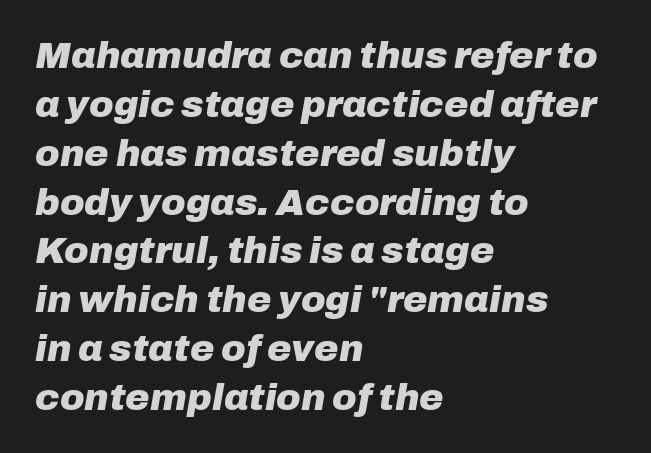
Q: Is the text bold? A: Yes.
Q: Is the text italic (slanted)? A: Yes, it leans right by about 10 degrees.
Q: Is the text underlined? A: No.
Q: How is the paragraph aligned? A: Left-aligned.
Q: Is the spacing between letters normal or unusually wide? A: Normal.
Q: Is the spacing between lines tight, normal or loose? A: Normal.
Q: Width (condensed, normal, or wide)? A: Normal.
Q: Stroke contrast? A: Low.
Q: x-height? A: Medium.
Q: Monospaced? A: No.
